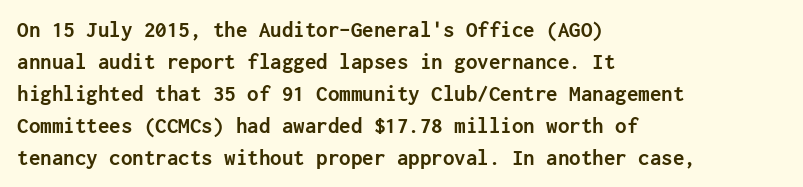
The image shows 23 px bold type, upright; set left-aligned, normal line spacing (1.39x), normal letter spacing, not underlined.
